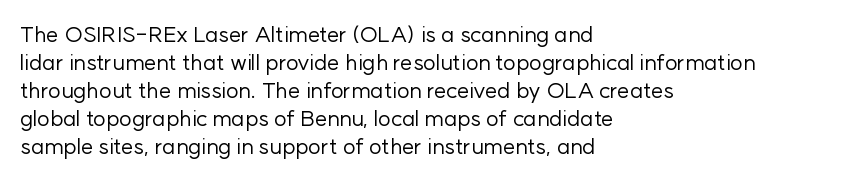
{"italic": "no", "bold": "no", "underline": "no", "align": "left", "line_spacing": "normal", "line_spacing_ratio": 1.27, "letter_spacing": "normal", "letter_spacing_em": 0.0, "glyph_px": 22}
